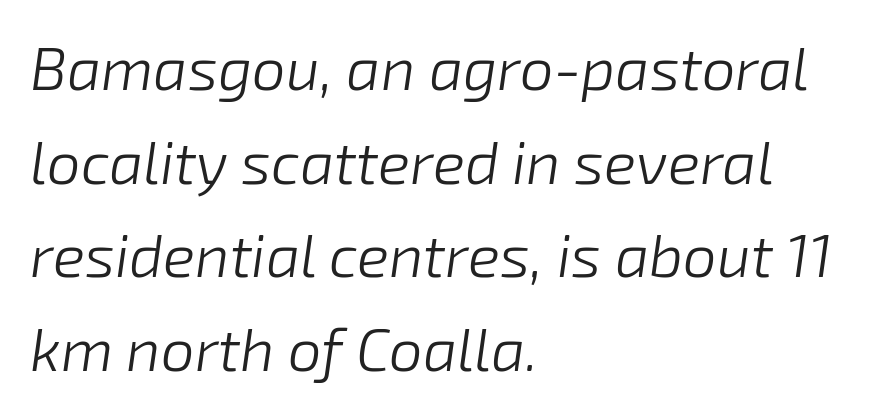
{"italic": "yes", "lean": "right", "slant_degrees": 8, "bold": "no", "weight": "light", "width": "normal", "stroke_contrast": "low", "x_height": "medium", "monospaced": "no", "underline": "no", "align": "left", "line_spacing": "normal", "line_spacing_ratio": 1.56, "letter_spacing": "normal", "letter_spacing_em": 0.0, "glyph_px": 60}
